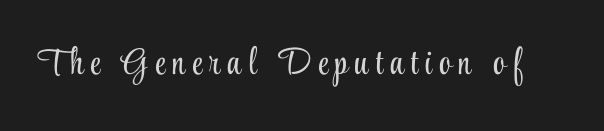
The image shows 37 px light, condensed serif type; set unusually wide letter spacing (+0.2 em), not underlined; low stroke contrast and a small x-height.
